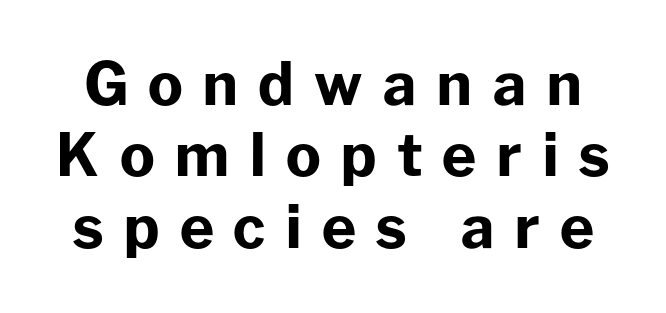
The specimen omits any rule beneath the text block's lines. A typesetter would label this face a sans. Each glyph is drawn with heavy, bold strokes. Note the varied advance widths — an 'i' is clearly narrower than an 'm'.
